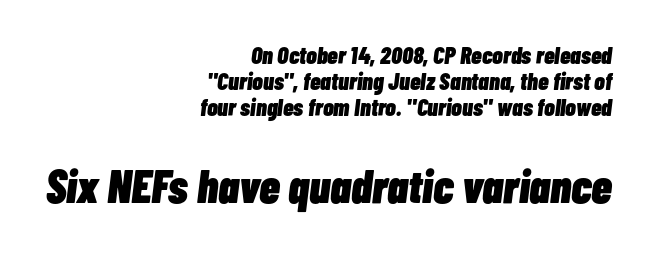
{"italic": "yes", "lean": "right", "slant_degrees": 7, "bold": "yes", "weight": "heavy", "width": "condensed", "stroke_contrast": "low", "x_height": "medium", "monospaced": "no", "underline": "no", "align": "right", "line_spacing": "tight", "line_spacing_ratio": 1.09, "letter_spacing": "normal", "letter_spacing_em": 0.0, "larger_block": "second", "size_ratio": 1.96, "glyph_px": 47}
